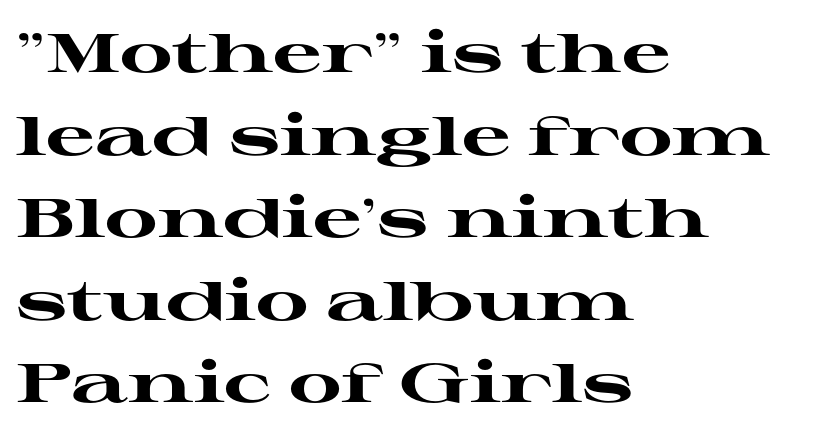
The image shows 54 px heavy, wide serif type, upright; set left-aligned, normal line spacing (1.53x), normal letter spacing, not underlined; high stroke contrast and a medium x-height.
